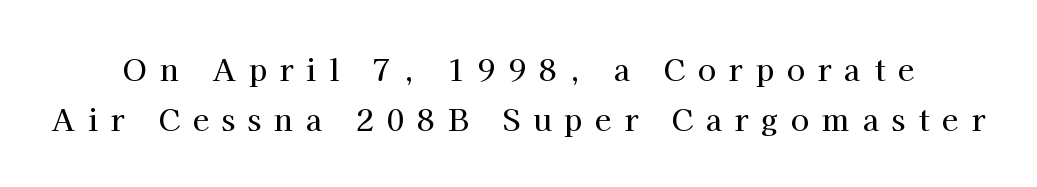
Q: Is the text italic (slanted)? A: No, it is upright.
Q: Is the typeface a serif or a sans-serif typeface? A: Serif.
Q: Is the text underlined? A: No.
Q: Is the spacing between letters normal or unusually wide? A: Unusually wide.
Q: Is the spacing between lines tight, normal or loose? A: Normal.
Q: Width (condensed, normal, or wide)? A: Normal.
Q: Stroke contrast? A: High.
Q: x-height? A: Medium.
Q: Monospaced? A: No.
